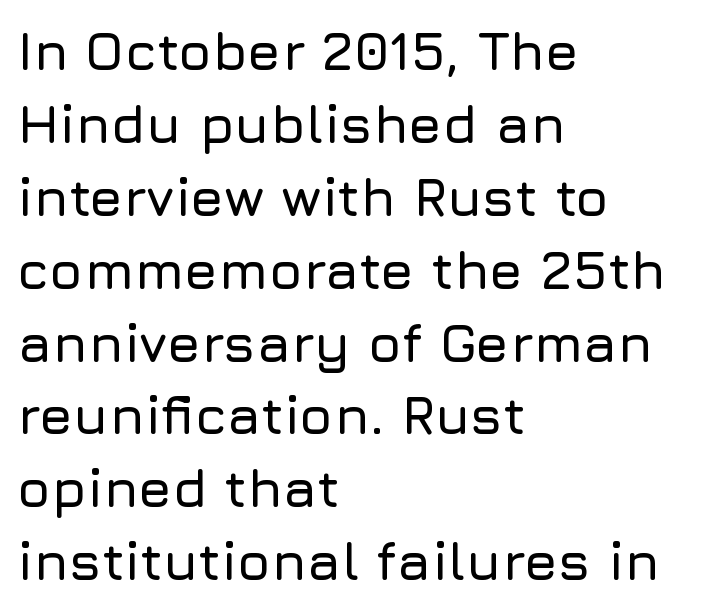
{"serif": "no", "italic": "no", "width": "normal", "stroke_contrast": "low", "x_height": "medium", "monospaced": "no", "underline": "no", "align": "left", "line_spacing": "normal", "line_spacing_ratio": 1.35, "letter_spacing": "normal", "letter_spacing_em": 0.0, "glyph_px": 54}
